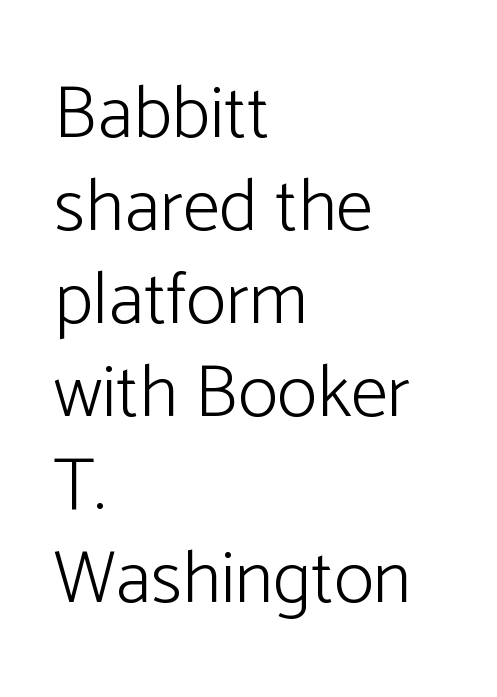
The image shows 75 px light sans-serif type, upright; set left-aligned, line spacing 1.24x, normal letter spacing, not underlined; low stroke contrast and a medium x-height.
